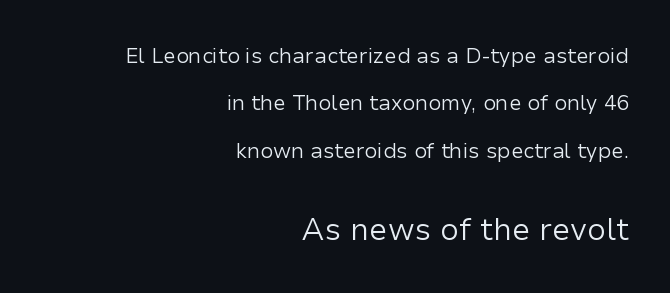
{"serif": "no", "italic": "no", "bold": "no", "weight": "regular", "width": "normal", "stroke_contrast": "low", "x_height": "medium", "monospaced": "no", "underline": "no", "align": "right", "line_spacing": "loose", "line_spacing_ratio": 2.26, "letter_spacing": "normal", "letter_spacing_em": 0.0, "larger_block": "second", "size_ratio": 1.48, "glyph_px": 31}
